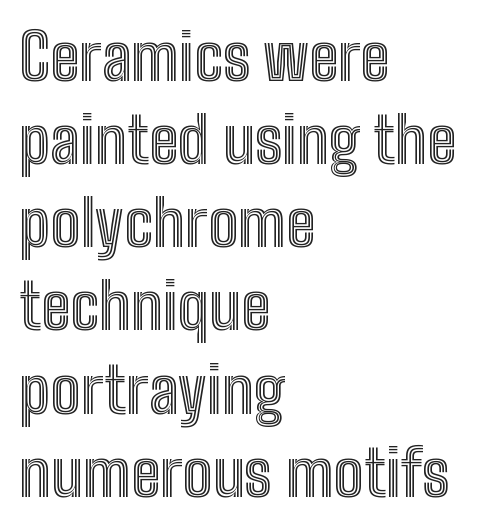
{"italic": "no", "width": "condensed", "x_height": "medium", "monospaced": "no", "underline": "no", "align": "left", "line_spacing": "normal", "line_spacing_ratio": 1.32, "letter_spacing": "normal", "letter_spacing_em": 0.0, "glyph_px": 63}
